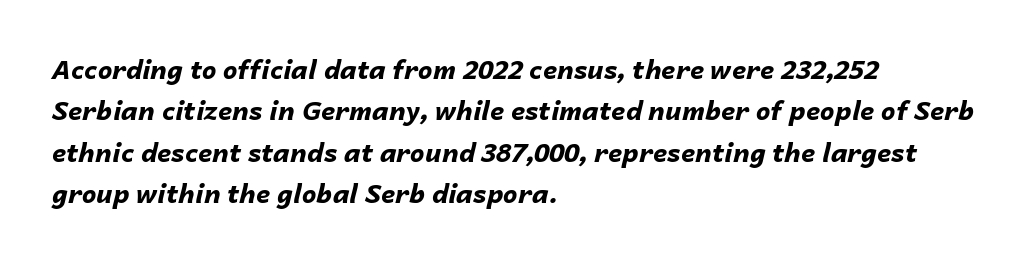
Q: Is the text bold? A: Yes.
Q: Is the text italic (slanted)? A: Yes, it leans right by about 14 degrees.
Q: Is the text underlined? A: No.
Q: How is the paragraph aligned? A: Left-aligned.
Q: Is the spacing between letters normal or unusually wide? A: Normal.
Q: Is the spacing between lines tight, normal or loose? A: Normal.
